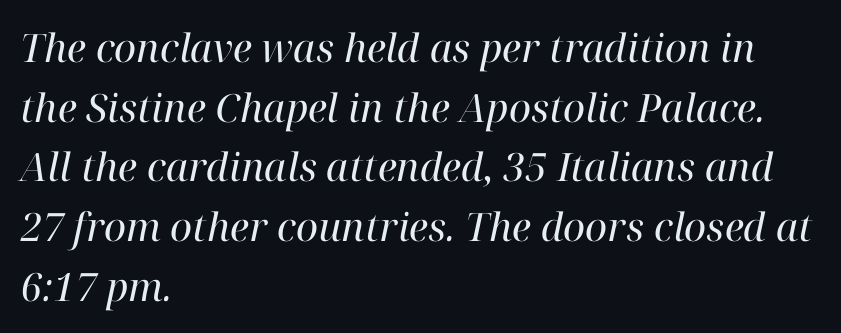
Each letter keeps its own natural width here, so spacing adapts to shape. Inter-character spacing is left at the font's built-in metrics. Stroke mass is kept to a normal reading level or below. Emphasis-style slanted type is in use.
